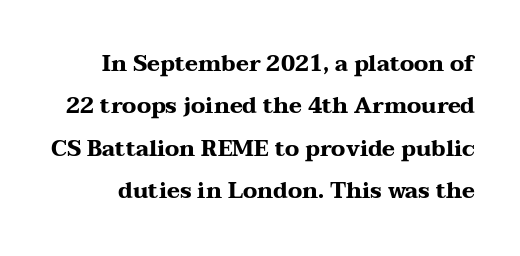
The image shows 22 px bold type, upright; set loose line spacing (1.93x), normal letter spacing, not underlined.
